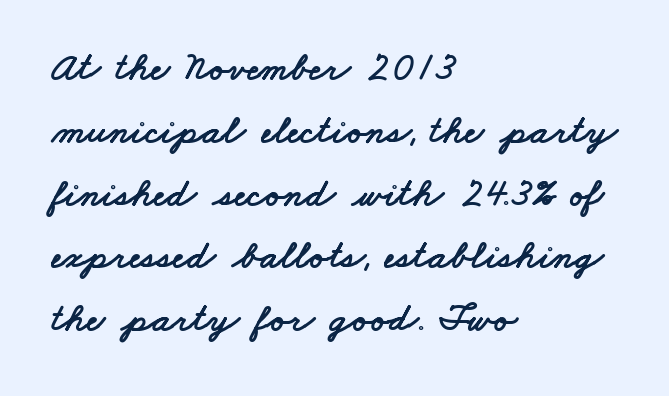
Q: Is the typeface a serif or a sans-serif typeface? A: Sans-serif.
Q: Is the text underlined? A: No.
Q: How is the paragraph aligned? A: Left-aligned.
Q: Is the spacing between letters normal or unusually wide? A: Normal.
Q: Is the spacing between lines tight, normal or loose? A: Normal.
Q: Width (condensed, normal, or wide)? A: Wide.
Q: Stroke contrast? A: Low.
Q: x-height? A: Small.
Q: Monospaced? A: No.
